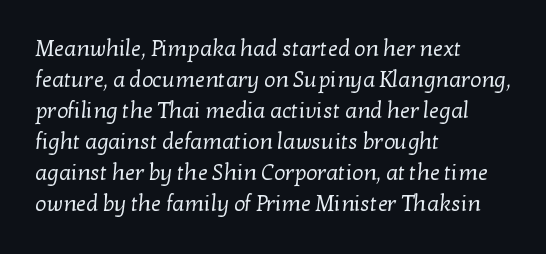
Q: Is the text bold? A: No.
Q: Is the text underlined? A: No.
Q: How is the paragraph aligned? A: Left-aligned.
Q: Is the spacing between letters normal or unusually wide? A: Normal.
Q: Is the spacing between lines tight, normal or loose? A: Normal.
